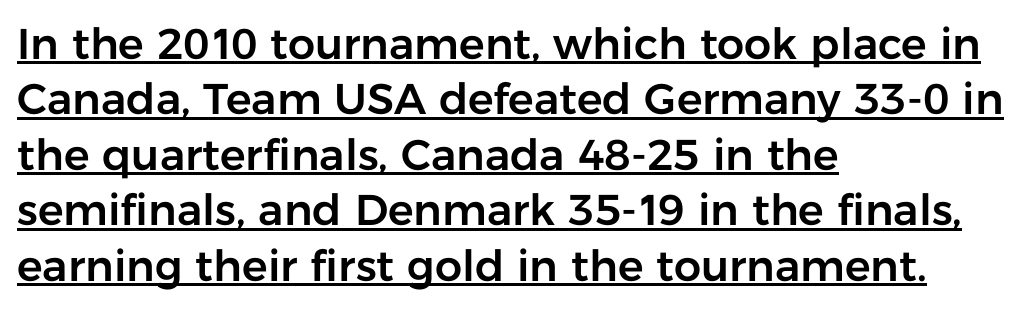
The image shows 43 px sans-serif type, upright; set left-aligned, normal line spacing (1.29x), normal letter spacing, underlined; low stroke contrast and a medium x-height.
